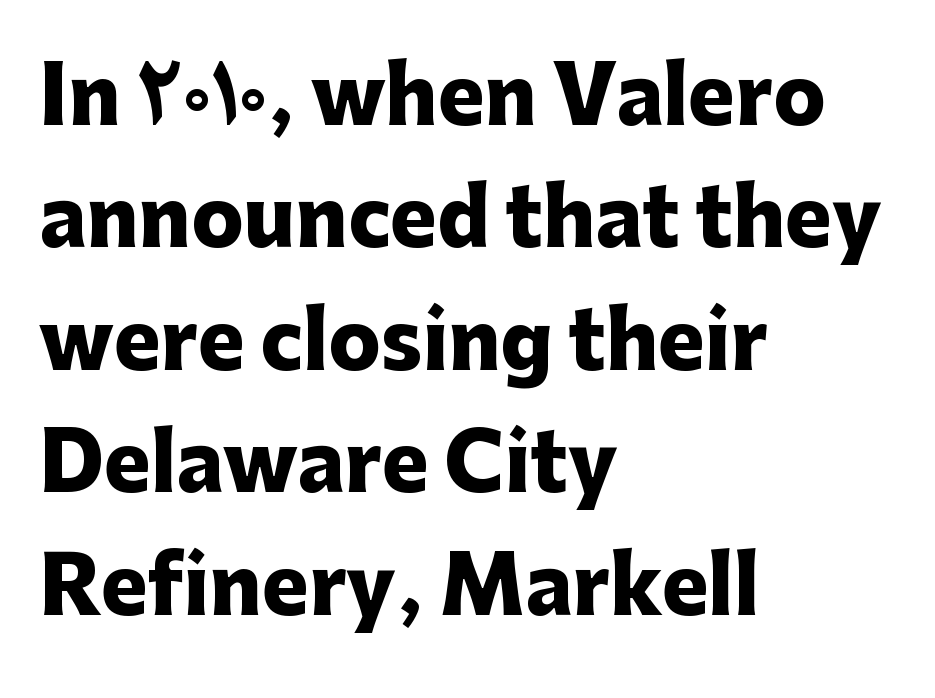
{"serif": "no", "italic": "no", "bold": "yes", "weight": "heavy", "width": "normal", "stroke_contrast": "low", "x_height": "medium", "monospaced": "no", "underline": "no", "align": "left", "line_spacing": "normal", "line_spacing_ratio": 1.57, "letter_spacing": "normal", "letter_spacing_em": 0.0, "glyph_px": 78}
